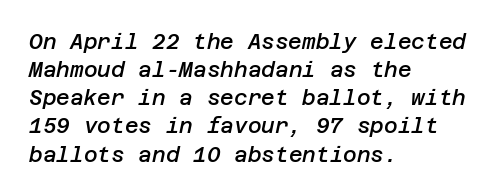
A fair bit of extra ink — the face is semibold, not bold. The setting favours the left margin, as ordinary paragraphs usually do. When letters slant like this, we call the style italic. Underline: absent. Does extra space separate the letters? No, they use regular spacing. One glance says typical: line gaps are just what's usual.
